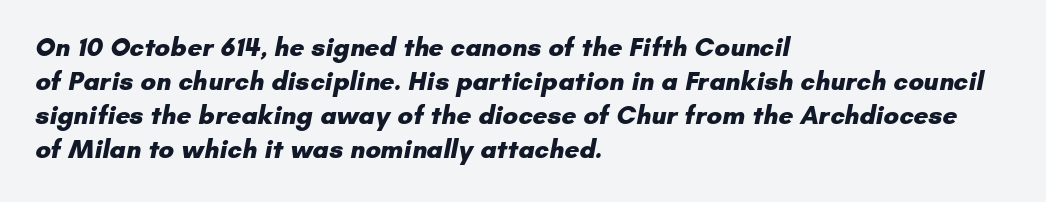
The image shows 26 px bold type; set left-aligned, normal line spacing (1.31x), normal letter spacing, not underlined.
